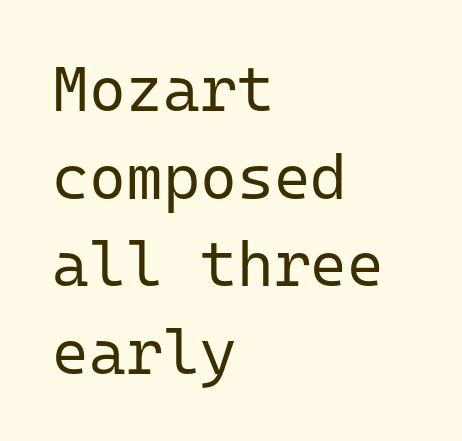
The image shows 63 px regular-weight sans-serif type, upright, monospaced; set left-aligned, normal line spacing (1.39x), normal letter spacing, not underlined; low stroke contrast and a medium x-height.
